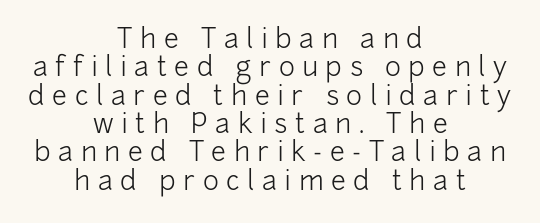
The image shows 27 px text type, upright; set centered, tight line spacing (1.05x), unusually wide letter spacing (+0.28 em), not underlined.
